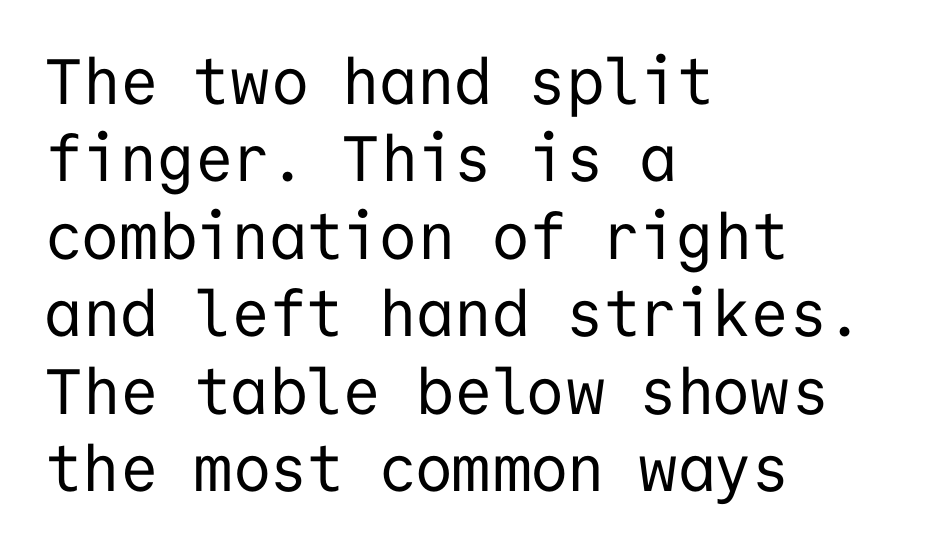
The image shows 64 px regular-weight sans-serif type, upright, monospaced; set left-aligned, line spacing 1.21x, normal letter spacing, not underlined; low stroke contrast and a medium x-height.
